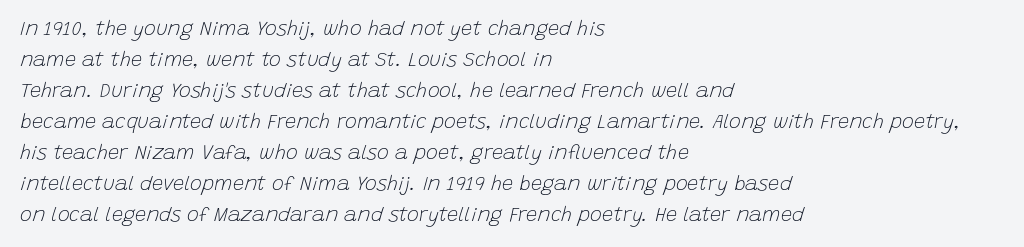
All the whitespace from short lines collects on the right. A typesetter would call this leading conventional body-copy spacing. The passage shown is not underscored anywhere. The weight tops out at a normal text grade. The font's italic variant was chosen for this text. The type is set solid horizontally, with unmodified tracking.
